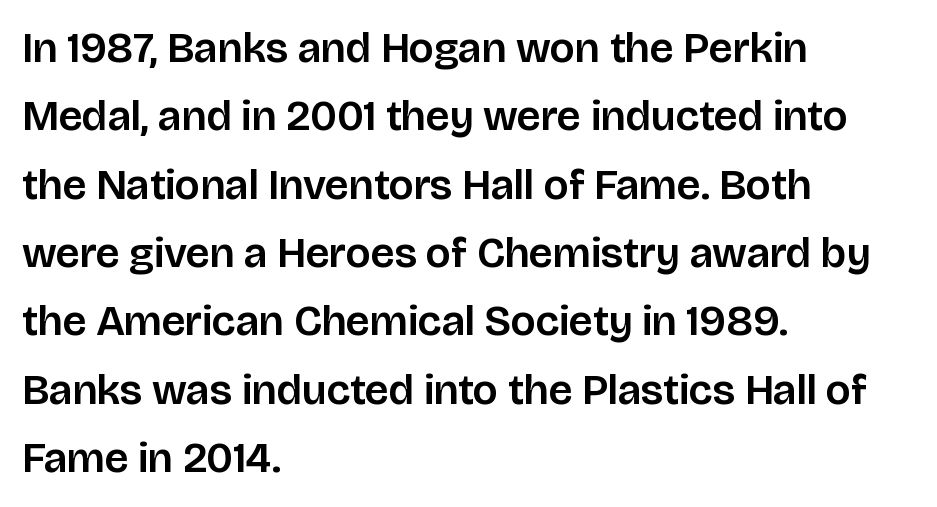
The image shows 43 px sans-serif type, upright; set left-aligned, normal line spacing (1.59x), normal letter spacing, not underlined; low stroke contrast and a large x-height.
